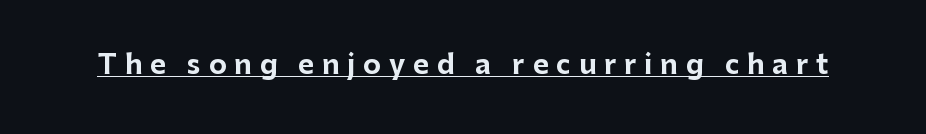
These lines have a slow, spaced-out rhythm from letter to letter. A baseline rule has been typeset under these characters. Ordinary non-slanted type is in use. Chunky letters — that's bold for sure.
